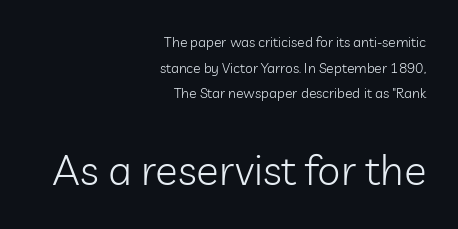
This reads as an unemphasized weight, regular at the heaviest. Quick note: not italic, upright. Look at the bottom of the vertical strokes: they stop flat, with no serifs. Is this a fixed-width face? No — the glyphs have proportional, varying widths.
